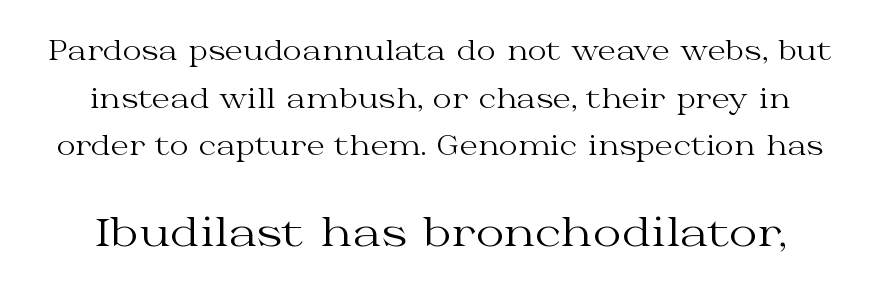
{"serif": "yes", "italic": "no", "bold": "no", "weight": "regular", "width": "wide", "stroke_contrast": "medium", "x_height": "medium", "monospaced": "no", "underline": "no", "line_spacing_ratio": 1.83, "letter_spacing": "normal", "letter_spacing_em": 0.0, "larger_block": "second", "size_ratio": 1.5, "glyph_px": 39}
